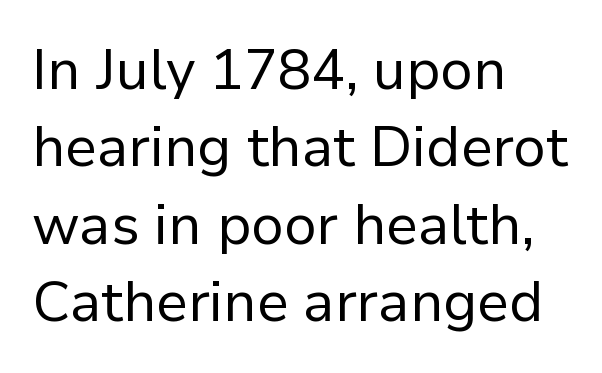
Q: Is the text bold? A: No.
Q: Is the text italic (slanted)? A: No, it is upright.
Q: Is the typeface a serif or a sans-serif typeface? A: Sans-serif.
Q: Is the text underlined? A: No.
Q: How is the paragraph aligned? A: Left-aligned.
Q: Is the spacing between letters normal or unusually wide? A: Normal.
Q: Is the spacing between lines tight, normal or loose? A: Normal.
Q: Width (condensed, normal, or wide)? A: Normal.
Q: Stroke contrast? A: Low.
Q: x-height? A: Medium.
Q: Monospaced? A: No.
